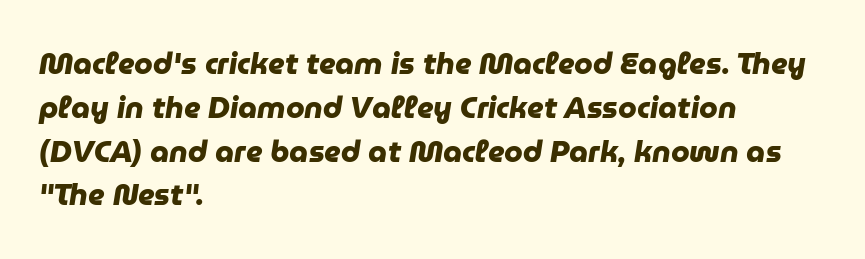
The image shows 30 px heavy sans-serif type; set left-aligned, normal line spacing (1.46x), normal letter spacing, not underlined; low stroke contrast and a medium x-height.
